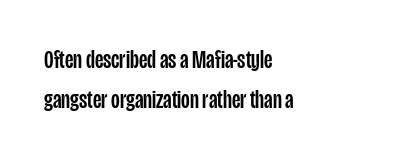
Q: Is the text italic (slanted)? A: No, it is upright.
Q: Is the text underlined? A: No.
Q: How is the paragraph aligned? A: Left-aligned.
Q: Is the spacing between letters normal or unusually wide? A: Normal.
Q: Is the spacing between lines tight, normal or loose? A: Normal.
